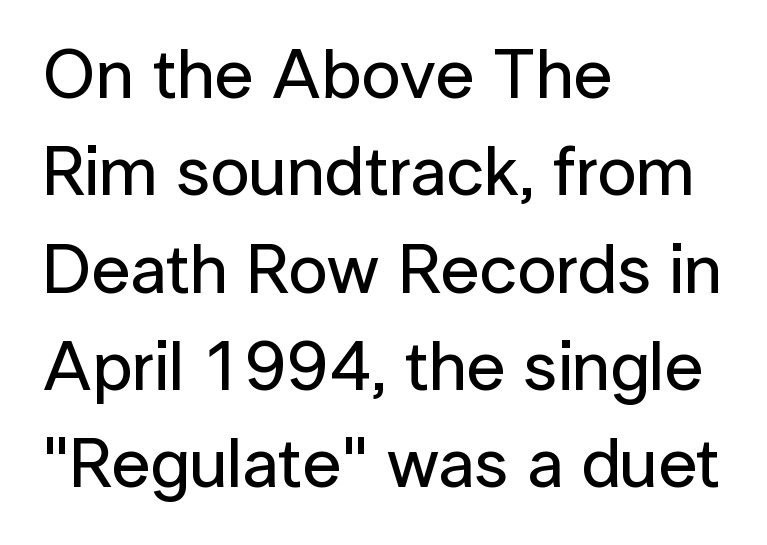
{"serif": "no", "italic": "no", "width": "normal", "stroke_contrast": "low", "x_height": "medium", "monospaced": "no", "underline": "no", "align": "left", "line_spacing": "normal", "line_spacing_ratio": 1.39, "letter_spacing": "normal", "letter_spacing_em": 0.0, "glyph_px": 70}
